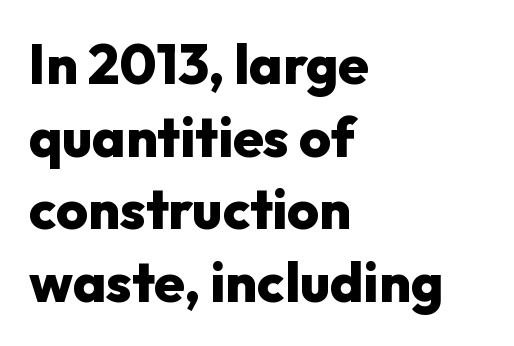
{"serif": "no", "italic": "no", "bold": "yes", "weight": "heavy", "width": "normal", "stroke_contrast": "low", "x_height": "medium", "monospaced": "no", "underline": "no", "align": "left", "line_spacing": "normal", "line_spacing_ratio": 1.32, "letter_spacing": "normal", "letter_spacing_em": 0.0, "glyph_px": 55}
